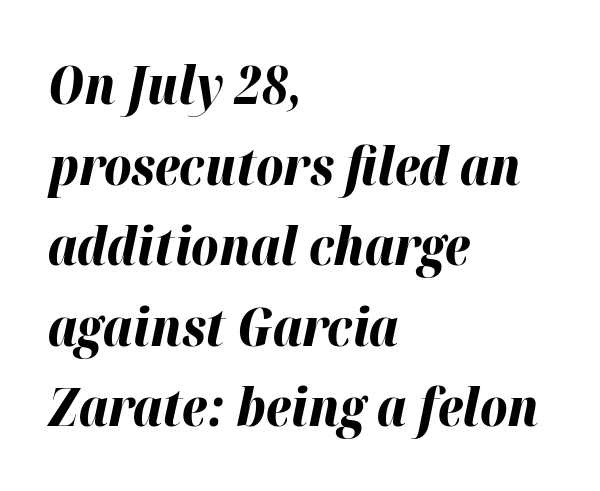
The image shows 52 px bold type, italic (leaning right); set left-aligned, normal line spacing (1.55x), normal letter spacing, not underlined; high stroke contrast and a medium x-height.
